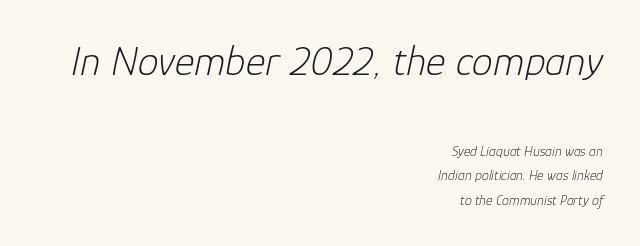
{"italic": "yes", "lean": "right", "slant_degrees": 12, "bold": "no", "weight": "light", "width": "normal", "stroke_contrast": "low", "x_height": "medium", "monospaced": "no", "underline": "no", "align": "right", "line_spacing_ratio": 1.73, "letter_spacing": "normal", "letter_spacing_em": 0.0, "larger_block": "first", "size_ratio": 3.0, "glyph_px": 42}
